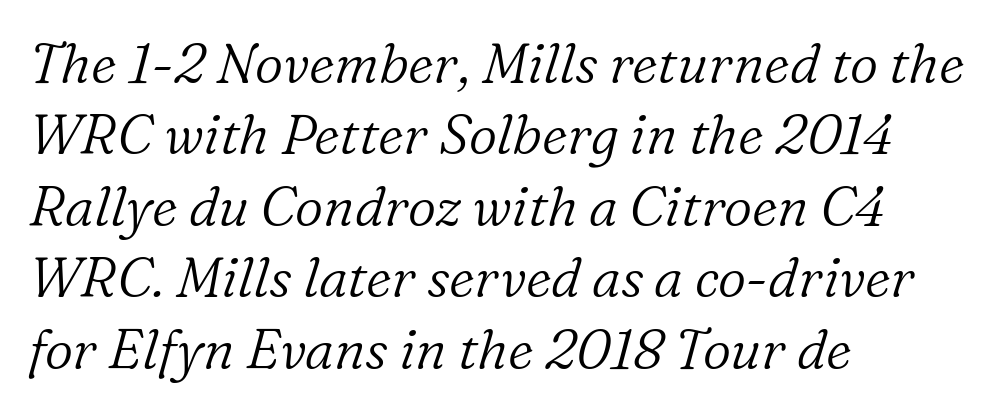
{"serif": "yes", "italic": "yes", "lean": "right", "slant_degrees": 16, "bold": "no", "weight": "light", "width": "normal", "stroke_contrast": "low", "x_height": "medium", "monospaced": "no", "underline": "no", "align": "left", "line_spacing": "normal", "line_spacing_ratio": 1.3, "letter_spacing": "normal", "letter_spacing_em": 0.0, "glyph_px": 55}
